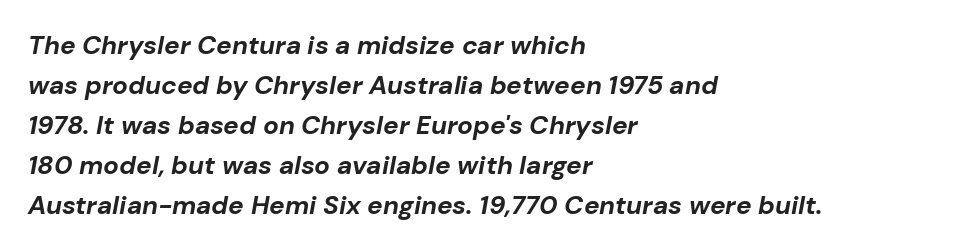
Words appear dense and cohesive because spacing is normal. The rendering anchors every line to the left-hand side. I'd describe the lettering as bold — thick and assertive. Looking at the ascenders, they clearly lean.
